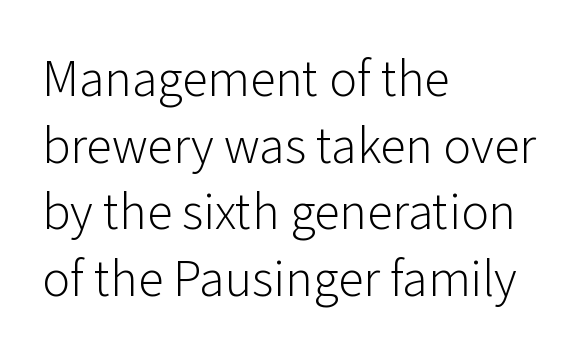
The image shows 52 px light sans-serif type, upright; set left-aligned, normal line spacing (1.28x), normal letter spacing, not underlined; low stroke contrast and a medium x-height.
